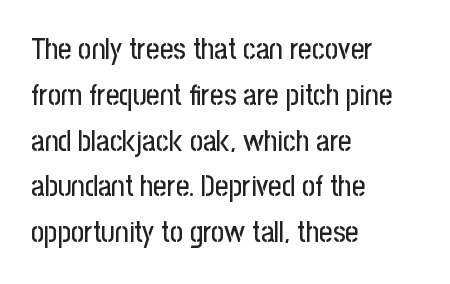
Q: Is the text italic (slanted)? A: No, it is upright.
Q: Is the typeface a serif or a sans-serif typeface? A: Sans-serif.
Q: Is the text underlined? A: No.
Q: How is the paragraph aligned? A: Left-aligned.
Q: Is the spacing between letters normal or unusually wide? A: Normal.
Q: Is the spacing between lines tight, normal or loose? A: Normal.
Q: Width (condensed, normal, or wide)? A: Condensed.
Q: Stroke contrast? A: Low.
Q: x-height? A: Medium.
Q: Monospaced? A: No.
